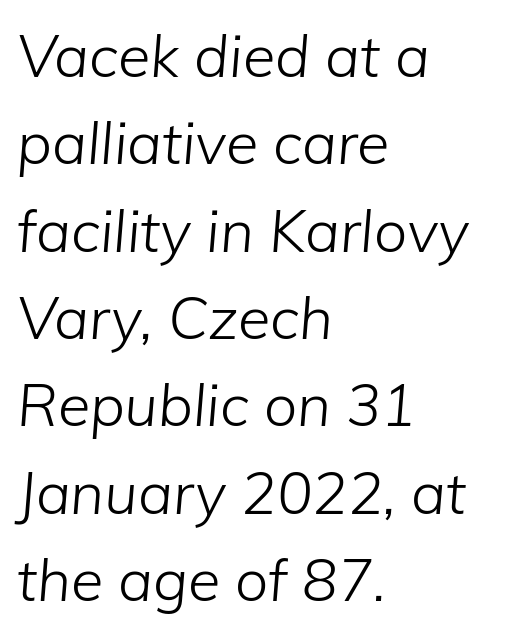
{"italic": "yes", "lean": "right", "slant_degrees": 5, "bold": "no", "weight": "light", "width": "normal", "stroke_contrast": "low", "x_height": "medium", "monospaced": "no", "underline": "no", "align": "left", "line_spacing": "normal", "line_spacing_ratio": 1.48, "letter_spacing": "normal", "letter_spacing_em": 0.0, "glyph_px": 59}
